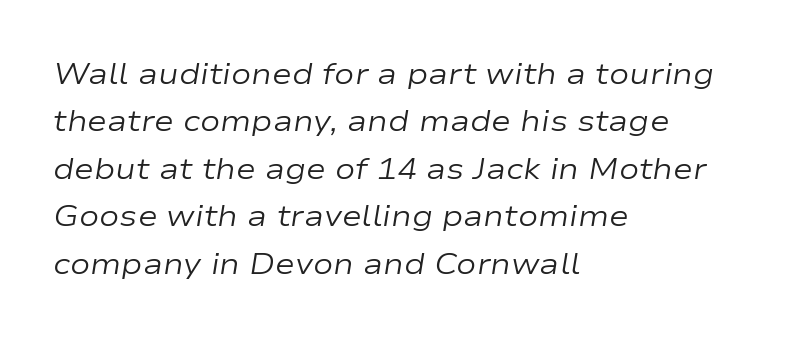
Q: Is the text bold? A: No.
Q: Is the text italic (slanted)? A: Yes, it leans right by about 9 degrees.
Q: Is the text underlined? A: No.
Q: How is the paragraph aligned? A: Left-aligned.
Q: Is the spacing between letters normal or unusually wide? A: Normal.
Q: Is the spacing between lines tight, normal or loose? A: Normal.
Q: Width (condensed, normal, or wide)? A: Wide.
Q: Stroke contrast? A: Low.
Q: x-height? A: Medium.
Q: Monospaced? A: No.
